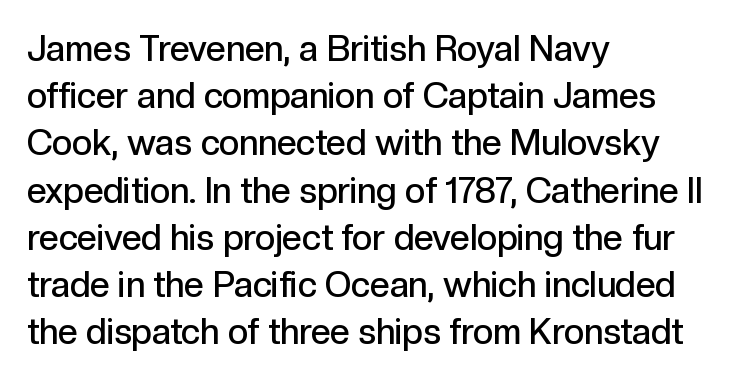
Look at the bottom of the vertical strokes: they stop flat, with no serifs. This sample has the flowing, uneven cadence of proportional lettering. The letters are semibold — heavier than regular but short of a full bold. Lines of text with bare space underneath. Nope, not italic — everything's standing straight. The horizontal fit of the characters is conventional and even.
